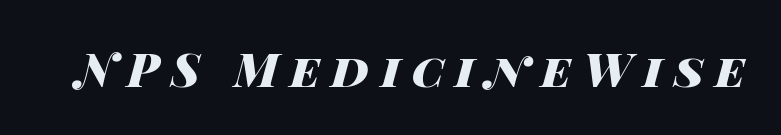
Q: Is the text bold? A: Yes.
Q: Is the text italic (slanted)? A: Yes, it leans right by about 14 degrees.
Q: Is the text underlined? A: No.
Q: Is the spacing between letters normal or unusually wide? A: Unusually wide.
Q: Width (condensed, normal, or wide)? A: Wide.
Q: Stroke contrast? A: High.
Q: x-height? A: Large.
Q: Monospaced? A: No.
